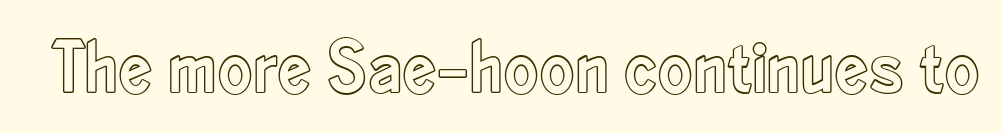
The image shows 75 px condensed type, upright; set normal letter spacing, not underlined; a small x-height.
